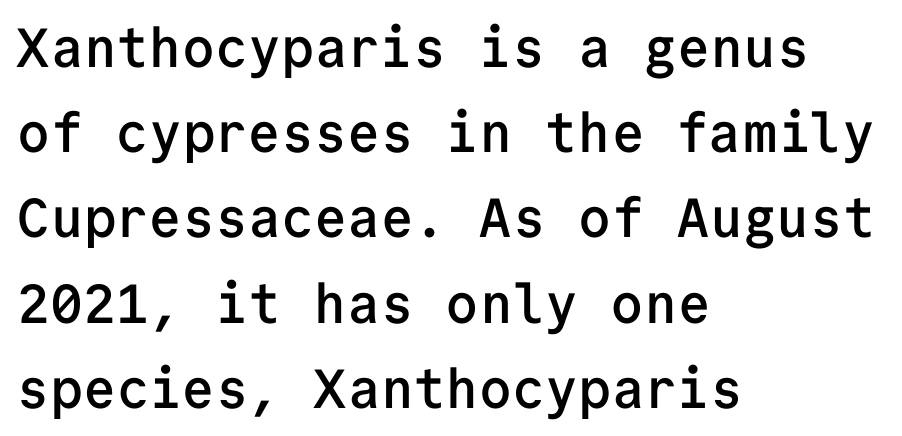
The image shows 55 px semibold sans-serif type, upright, monospaced; set left-aligned, normal line spacing (1.55x), normal letter spacing, not underlined; low stroke contrast and a medium x-height.
